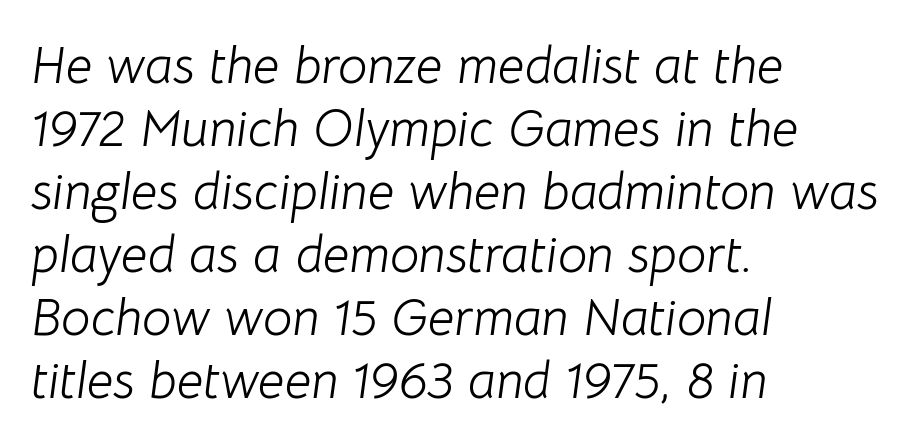
Q: Is the text bold? A: No.
Q: Is the text italic (slanted)? A: Yes, it leans right by about 8 degrees.
Q: Is the text underlined? A: No.
Q: How is the paragraph aligned? A: Left-aligned.
Q: Is the spacing between letters normal or unusually wide? A: Normal.
Q: Width (condensed, normal, or wide)? A: Normal.
Q: Stroke contrast? A: Low.
Q: x-height? A: Medium.
Q: Monospaced? A: No.
